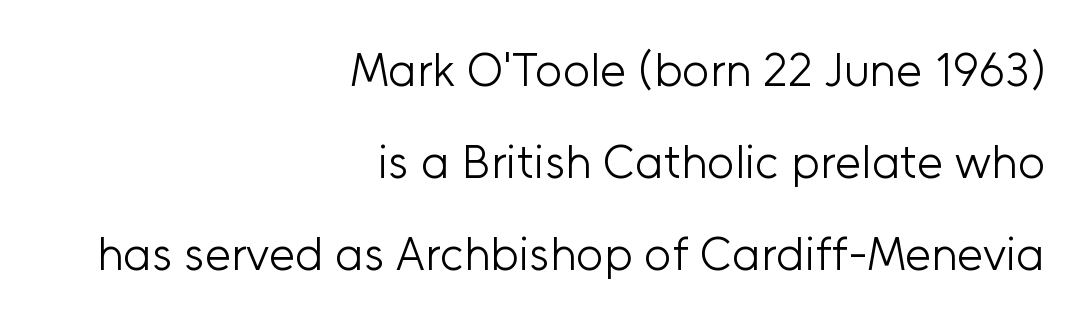
Q: Is the text bold? A: No.
Q: Is the text italic (slanted)? A: No, it is upright.
Q: Is the typeface a serif or a sans-serif typeface? A: Sans-serif.
Q: Is the text underlined? A: No.
Q: How is the paragraph aligned? A: Right-aligned.
Q: Is the spacing between letters normal or unusually wide? A: Normal.
Q: Is the spacing between lines tight, normal or loose? A: Loose.
Q: Width (condensed, normal, or wide)? A: Normal.
Q: Stroke contrast? A: Low.
Q: x-height? A: Medium.
Q: Monospaced? A: No.
